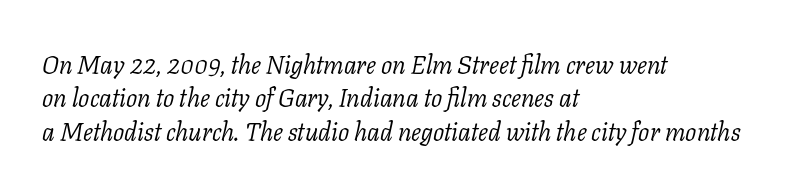
Would a proofreader flag this as italicized? Yes. This sample is left-justified, so line endings fall wherever the words run out. The baseline area is clear. Reading down the column, the eye jumps a familiar distance to each next line. Unbolded letterforms with no extra heft. Each word holds together tightly as a unit, with standard inter-letter gaps.
